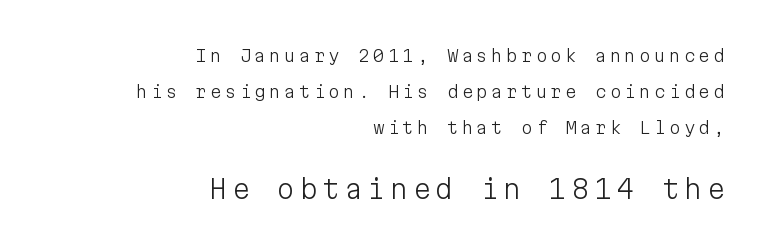
Q: Is the text bold? A: No.
Q: Is the text italic (slanted)? A: No, it is upright.
Q: Is the text underlined? A: No.
Q: How is the paragraph aligned? A: Right-aligned.
Q: Is the spacing between lines tight, normal or loose? A: Loose.
Q: Which block of text is set in a larger size, the first (top) or the second (bottom)? A: The second (bottom) one.
